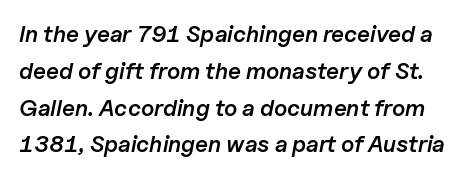
The gaps between neighbouring characters are ordinary and unremarkable. The space between consecutive lines is moderate. Bold? Not quite — semibold, heavier than regular but stopping short. Emphasis-style slanted type is in use.
